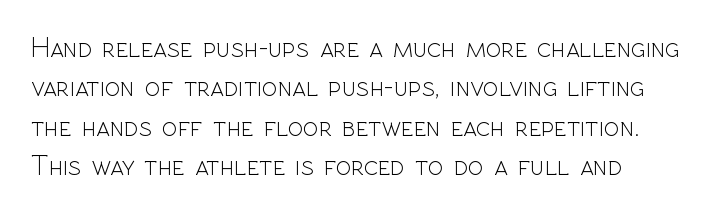
{"serif": "no", "italic": "no", "bold": "no", "weight": "light", "width": "normal", "x_height": "medium", "monospaced": "no", "underline": "no", "line_spacing": "normal", "line_spacing_ratio": 1.36, "letter_spacing": "normal", "letter_spacing_em": 0.0, "glyph_px": 29}
